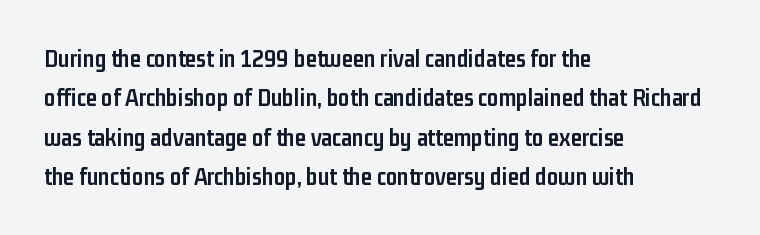
The image shows 25 px bold type, upright; set left-aligned, normal line spacing (1.58x), normal letter spacing, not underlined.
